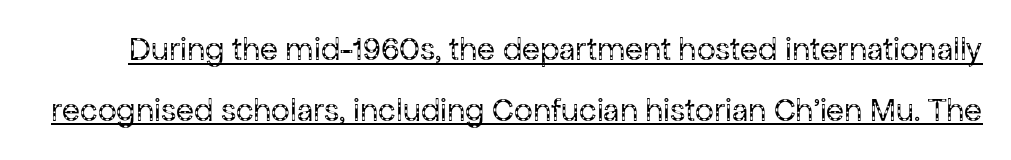
{"serif": "no", "italic": "no", "bold": "no", "weight": "regular", "width": "normal", "stroke_contrast": "low", "x_height": "medium", "monospaced": "no", "underline": "yes", "line_spacing_ratio": 1.84, "letter_spacing": "normal", "letter_spacing_em": 0.0, "glyph_px": 33}
